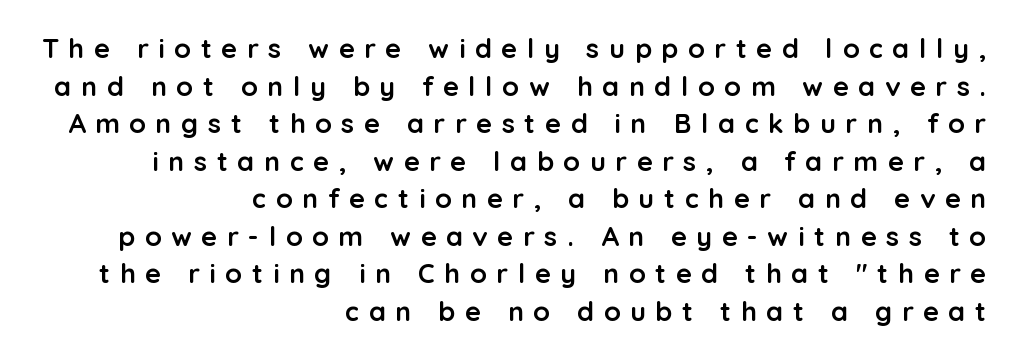
Here the glyphs are tracked loosely, breaking word shapes into spaced letters. Has an underline been added? It has not. Horizontally, the lines are justified to the trailing edge only. Its strokes are broad and dark, the hallmark of bold type. Each new line begins a customary step beneath the previous one. A typesetter would mark this as roman, not italic.
